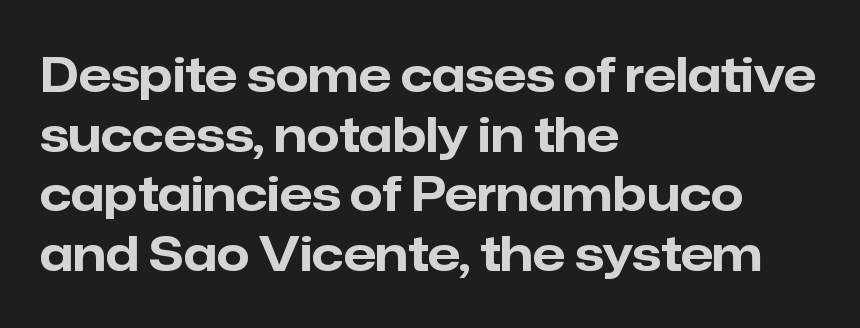
Q: Is the text bold? A: Yes.
Q: Is the text italic (slanted)? A: No, it is upright.
Q: Is the typeface a serif or a sans-serif typeface? A: Sans-serif.
Q: Is the text underlined? A: No.
Q: How is the paragraph aligned? A: Left-aligned.
Q: Is the spacing between letters normal or unusually wide? A: Normal.
Q: Is the spacing between lines tight, normal or loose? A: Normal.
Q: Width (condensed, normal, or wide)? A: Normal.
Q: Stroke contrast? A: Low.
Q: x-height? A: Medium.
Q: Monospaced? A: No.
